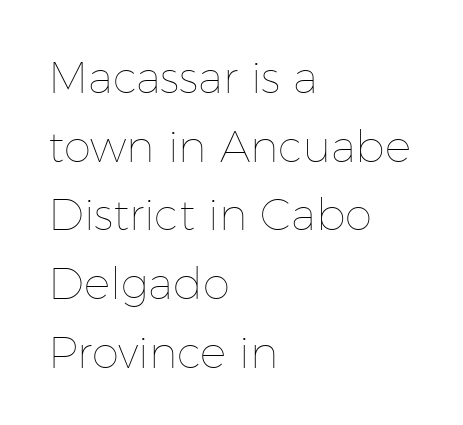
Q: Is the text bold? A: No.
Q: Is the text italic (slanted)? A: No, it is upright.
Q: Is the text underlined? A: No.
Q: How is the paragraph aligned? A: Left-aligned.
Q: Is the spacing between letters normal or unusually wide? A: Normal.
Q: Is the spacing between lines tight, normal or loose? A: Normal.
Q: Width (condensed, normal, or wide)? A: Normal.
Q: Stroke contrast? A: Low.
Q: x-height? A: Medium.
Q: Monospaced? A: No.
